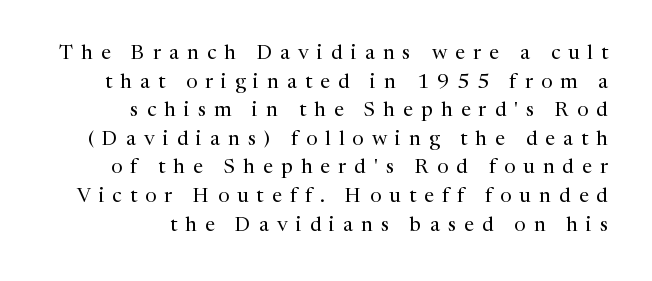
The rendering anchors every line to the right-hand side. The lines sit at an ordinary, default distance from one another. These lines were composed using upright roman letters. The zone under the glyphs is completely vacant. The passage shown is not bold in any degree.
